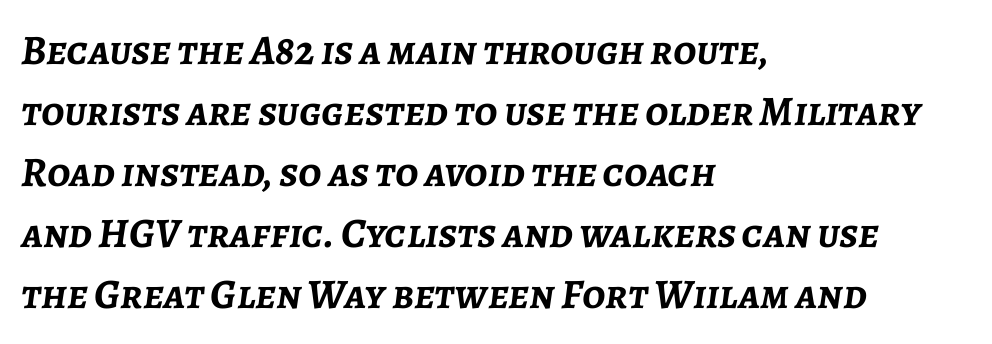
The image shows 42 px semibold type, italic (leaning right); set left-aligned, normal line spacing (1.45x), normal letter spacing, not underlined; low stroke contrast and a medium x-height.
